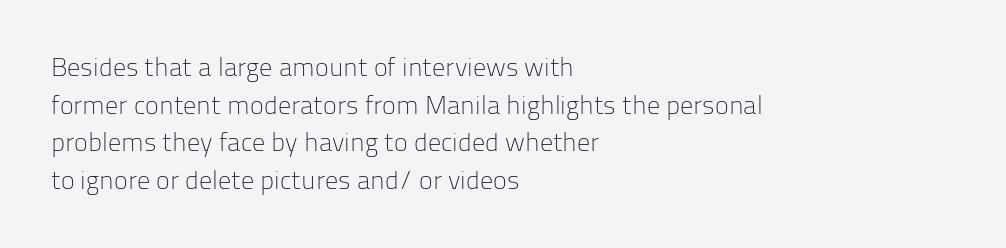
Q: Is the text bold? A: No.
Q: Is the text italic (slanted)? A: No, it is upright.
Q: Is the text underlined? A: No.
Q: How is the paragraph aligned? A: Left-aligned.
Q: Is the spacing between letters normal or unusually wide? A: Normal.
Q: Is the spacing between lines tight, normal or loose? A: Normal.
